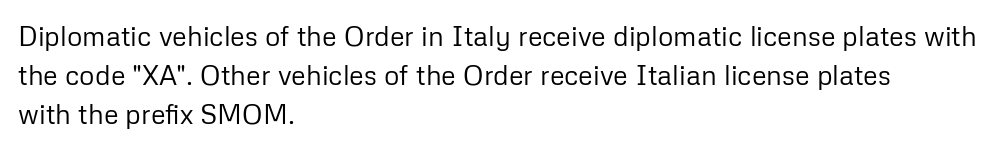
The image shows 27 px text type, upright; set left-aligned, normal line spacing (1.45x), normal letter spacing, not underlined.
